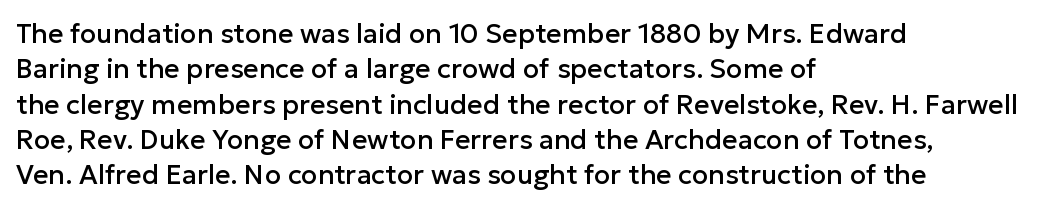
The image shows 27 px text type, upright; set left-aligned, normal line spacing (1.31x), normal letter spacing, not underlined.
